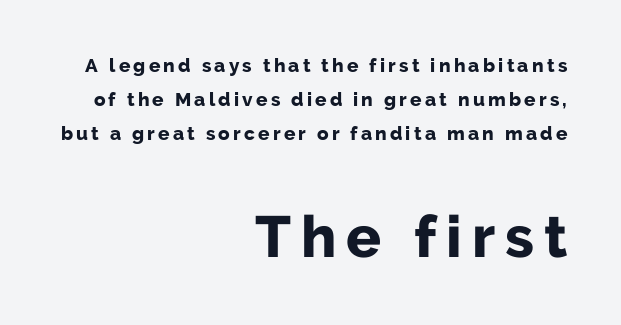
{"serif": "no", "italic": "no", "bold": "yes", "weight": "bold", "width": "normal", "stroke_contrast": "low", "x_height": "medium", "monospaced": "no", "underline": "no", "align": "right", "line_spacing_ratio": 1.78, "larger_block": "second", "size_ratio": 3.05, "glyph_px": 58}
